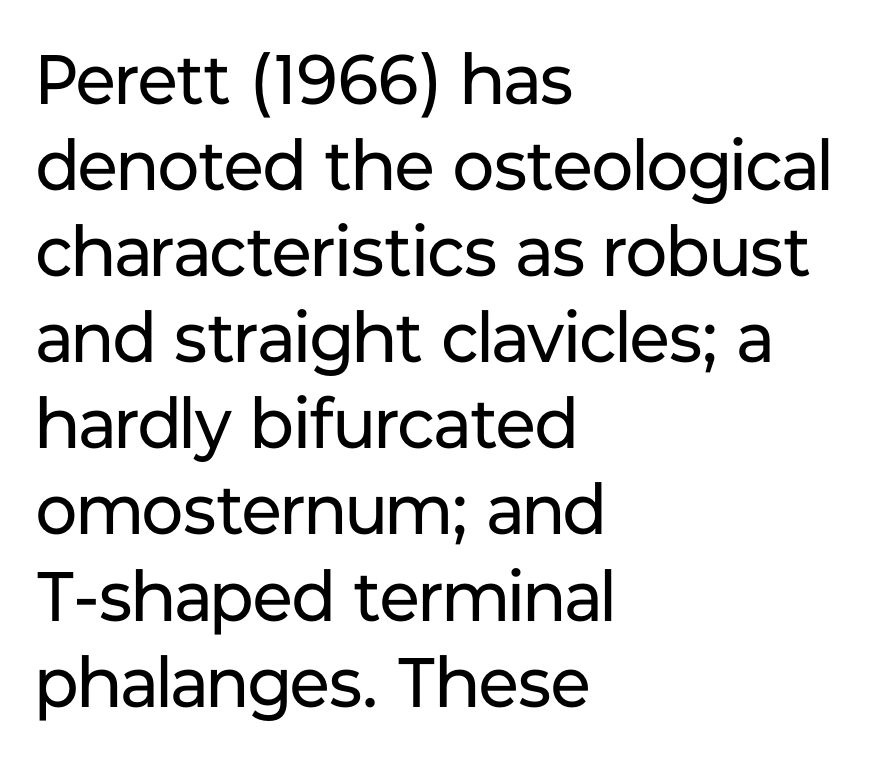
The image shows 70 px regular-weight sans-serif type, upright; set left-aligned, line spacing 1.23x, normal letter spacing, not underlined; low stroke contrast and a medium x-height.
